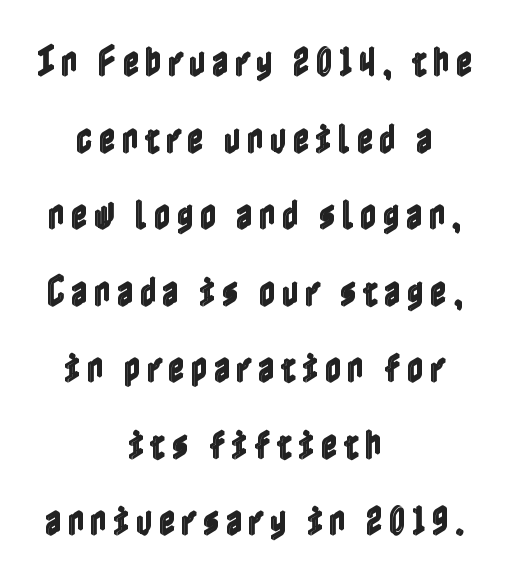
{"italic": "no", "width": "condensed", "x_height": "medium", "underline": "no", "align": "center", "line_spacing": "loose", "line_spacing_ratio": 2.32, "glyph_px": 33}
